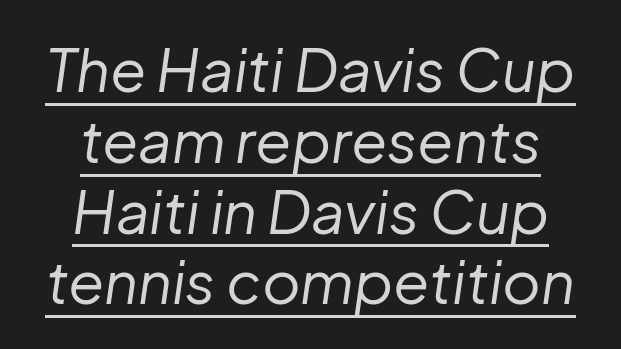
A typesetter would call this zero additional tracking. This sample carries an underscore along the baseline area. Every row of glyphs is offset so its center matches the block's center. Is this a fixed-width face? No — the glyphs have proportional, varying widths. Slant detected: the letters are inclined.
